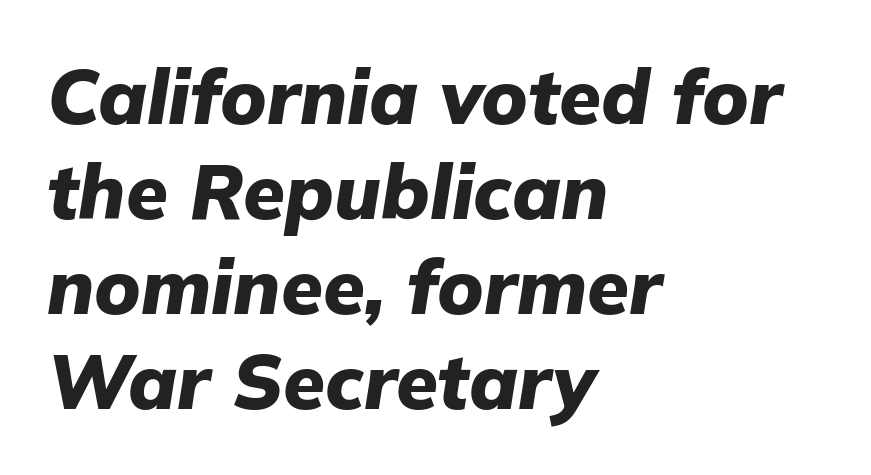
Q: Is the text bold? A: Yes.
Q: Is the text italic (slanted)? A: Yes, it leans right by about 9 degrees.
Q: Is the text underlined? A: No.
Q: How is the paragraph aligned? A: Left-aligned.
Q: Is the spacing between letters normal or unusually wide? A: Normal.
Q: Is the spacing between lines tight, normal or loose? A: Normal.
Q: Width (condensed, normal, or wide)? A: Normal.
Q: Stroke contrast? A: Low.
Q: x-height? A: Medium.
Q: Monospaced? A: No.
